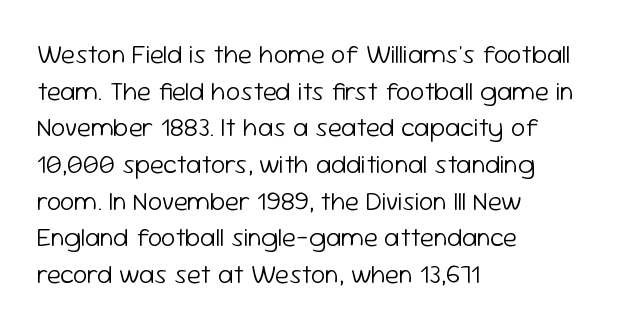
In CSS terms this would be text-align: left. The words here are not underlined. The font is comparable to plain body text, perhaps lighter. Every character sits straight up, as roman type does. The vertical gap from one line to the next is medium. Compared with typical body copy, the letter spacing here is the same.
